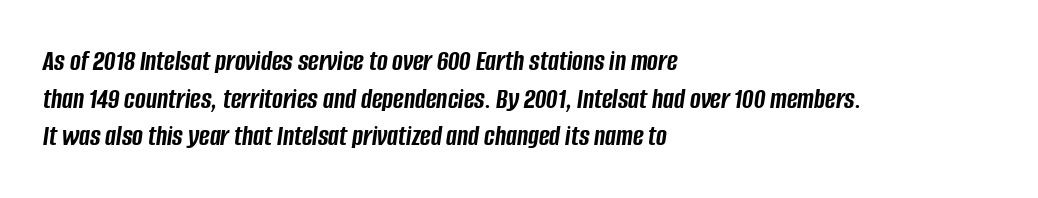
{"italic": "yes", "lean": "right", "slant_degrees": 8, "bold": "yes", "weight": "semibold", "width": "condensed", "stroke_contrast": "low", "x_height": "large", "monospaced": "no", "underline": "no", "align": "left", "line_spacing": "normal", "line_spacing_ratio": 1.3, "letter_spacing": "normal", "letter_spacing_em": 0.0, "glyph_px": 29}
